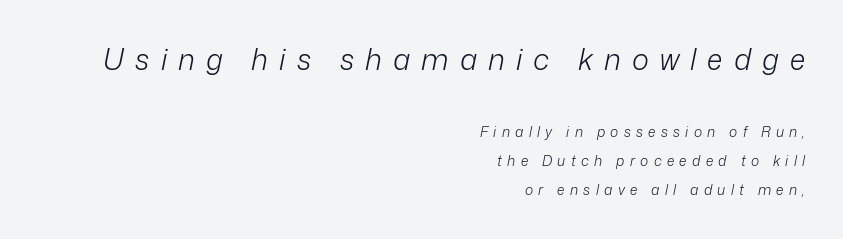
The passage shown has open, widely tracked lettering throughout. In CSS terms this would be text-align: right. Does the leading feel generous? Absolutely, it's lavish. The composition opens big and finishes small.
